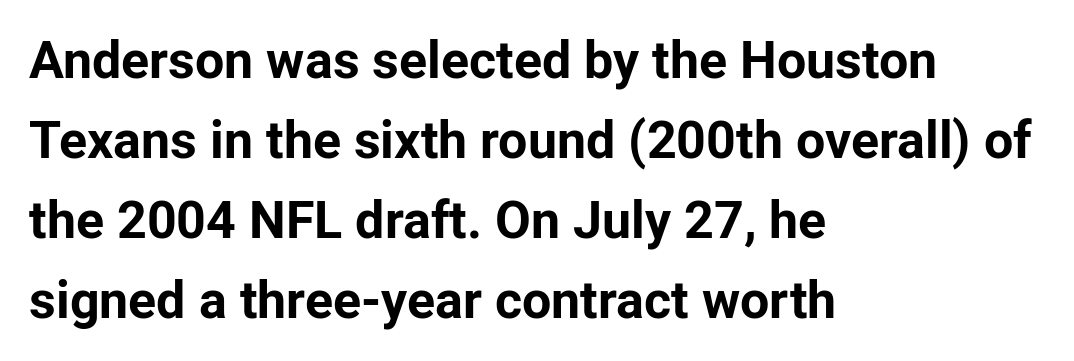
{"serif": "no", "italic": "no", "bold": "yes", "weight": "bold", "width": "normal", "stroke_contrast": "low", "x_height": "medium", "monospaced": "no", "underline": "no", "align": "left", "line_spacing": "normal", "line_spacing_ratio": 1.54, "letter_spacing": "normal", "letter_spacing_em": 0.0, "glyph_px": 52}
